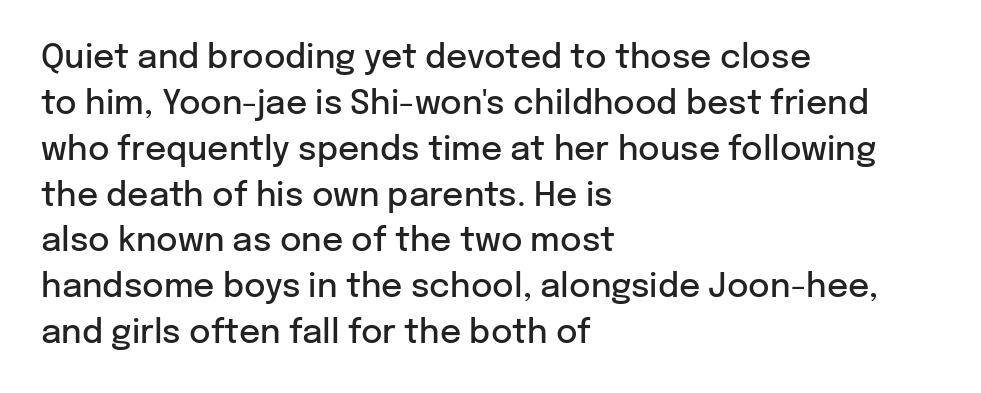
{"serif": "no", "italic": "no", "bold": "semi", "weight": "semibold", "width": "normal", "stroke_contrast": "low", "x_height": "medium", "monospaced": "no", "underline": "no", "align": "left", "line_spacing": "normal", "line_spacing_ratio": 1.39, "letter_spacing": "normal", "letter_spacing_em": 0.0, "glyph_px": 33}
